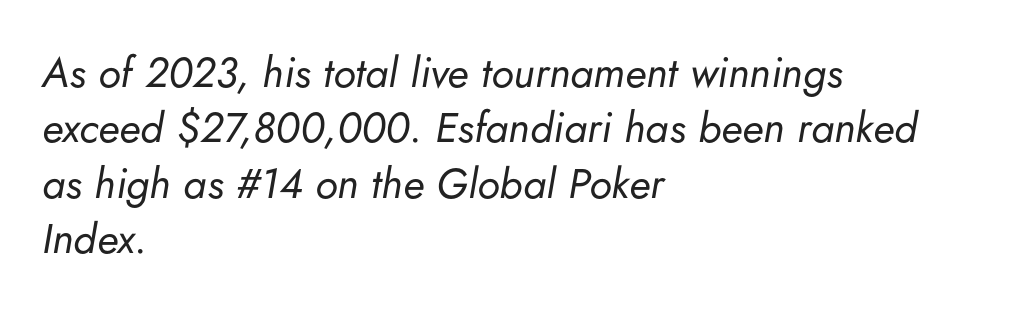
{"italic": "yes", "lean": "right", "slant_degrees": 5, "bold": "no", "weight": "regular", "width": "normal", "stroke_contrast": "low", "x_height": "small", "monospaced": "no", "underline": "no", "align": "left", "line_spacing": "normal", "line_spacing_ratio": 1.32, "letter_spacing": "normal", "letter_spacing_em": 0.0, "glyph_px": 42}
